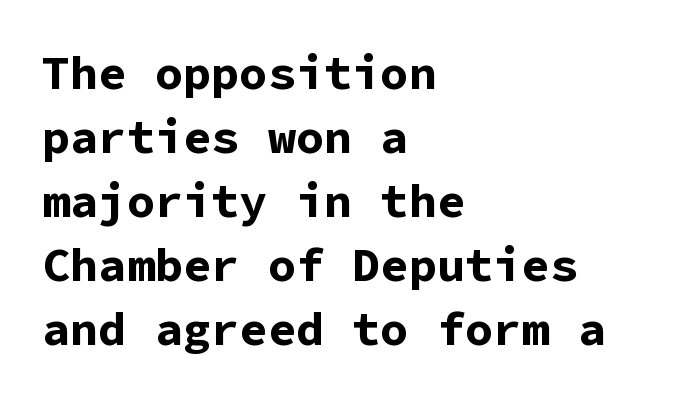
You could call the tracking neutral — neither tight nor loose. Every stem runs plumb, perpendicular to the baseline. The rows are spaced the way most documents space them. Monospaced: the letters line up in strict vertical columns.
